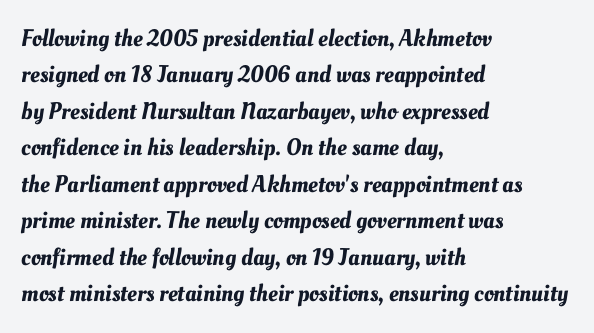
The passage shown stacks its lines at a standard gap. The passage is arranged the way most books set body copy — flush left. The horizontal fit of the characters is conventional and even. Descenders hang freely into open space.
